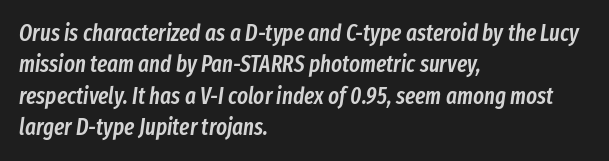
Q: Is the text bold? A: Semi-bold.
Q: Is the text italic (slanted)? A: Yes, it leans right by about 8 degrees.
Q: Is the text underlined? A: No.
Q: How is the paragraph aligned? A: Left-aligned.
Q: Is the spacing between letters normal or unusually wide? A: Normal.
Q: Is the spacing between lines tight, normal or loose? A: Normal.
